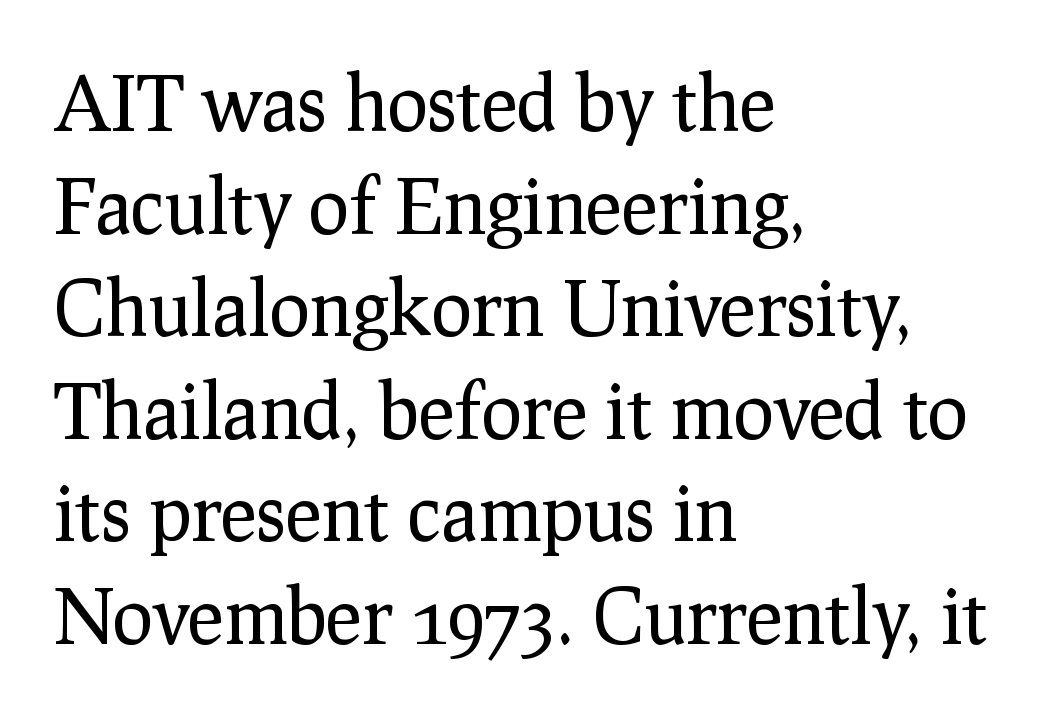
Q: Is the text bold? A: No.
Q: Is the text italic (slanted)? A: No, it is upright.
Q: Is the typeface a serif or a sans-serif typeface? A: Serif.
Q: Is the text underlined? A: No.
Q: How is the paragraph aligned? A: Left-aligned.
Q: Is the spacing between letters normal or unusually wide? A: Normal.
Q: Is the spacing between lines tight, normal or loose? A: Normal.
Q: Width (condensed, normal, or wide)? A: Normal.
Q: Stroke contrast? A: Low.
Q: x-height? A: Medium.
Q: Monospaced? A: No.
